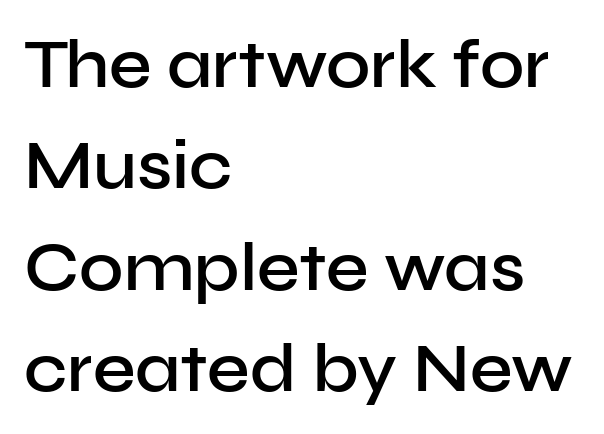
Bare-footed words on every line. These lines keep a tight, regular rhythm from letter to letter. Honestly, the row spacing looks completely unremarkable. Observe the absence of serifs on each vertical stroke in this sample. The lines in this sample share a left origin and differ only in where they stop.
